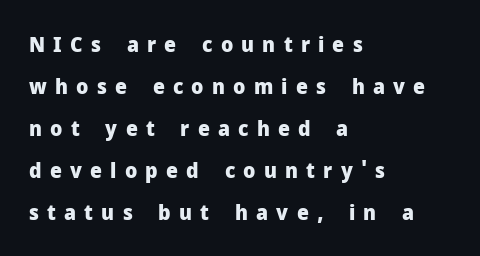
The image shows 21 px bold type, upright; set left-aligned, loose line spacing (2.0x), unusually wide letter spacing (+0.39 em), not underlined.
